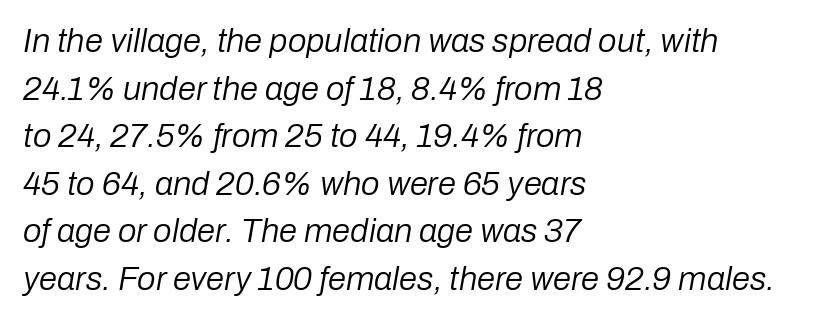
The image shows 33 px regular-weight type, italic (leaning right); set left-aligned, normal line spacing (1.44x), normal letter spacing, not underlined; low stroke contrast and a medium x-height.
